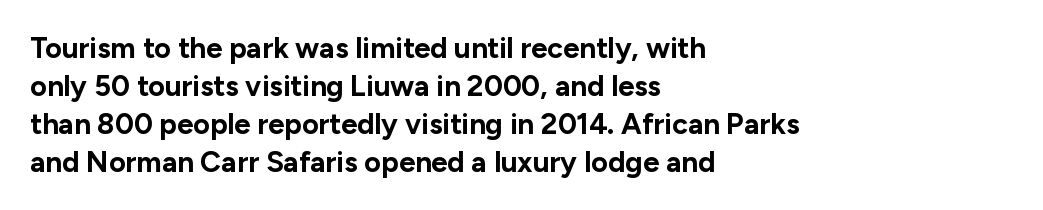
The image shows 29 px bold sans-serif type, upright; set left-aligned, normal line spacing (1.31x), normal letter spacing, not underlined; low stroke contrast and a medium x-height.
